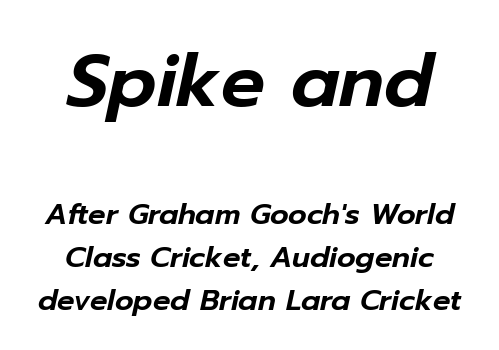
{"italic": "yes", "lean": "right", "slant_degrees": 12, "width": "normal", "stroke_contrast": "low", "x_height": "medium", "monospaced": "no", "underline": "no", "align": "center", "line_spacing": "normal", "line_spacing_ratio": 1.48, "letter_spacing": "normal", "letter_spacing_em": 0.0, "larger_block": "first", "size_ratio": 2.52, "glyph_px": 73}
